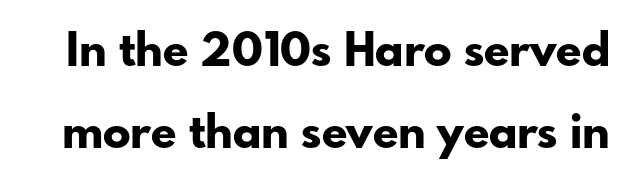
Q: Is the text bold? A: Yes.
Q: Is the text italic (slanted)? A: No, it is upright.
Q: Is the typeface a serif or a sans-serif typeface? A: Sans-serif.
Q: Is the text underlined? A: No.
Q: Is the spacing between letters normal or unusually wide? A: Normal.
Q: Width (condensed, normal, or wide)? A: Normal.
Q: Stroke contrast? A: Low.
Q: x-height? A: Small.
Q: Monospaced? A: No.
